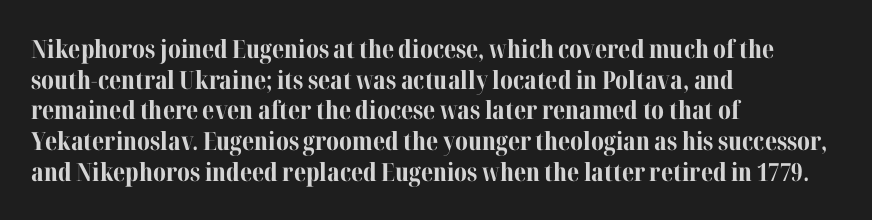
In CSS terms this would be text-align: left. Anything drawn beneath the words? Only blank space. Posture: upright roman. As a designer I'd log this as weight 700, bold.
